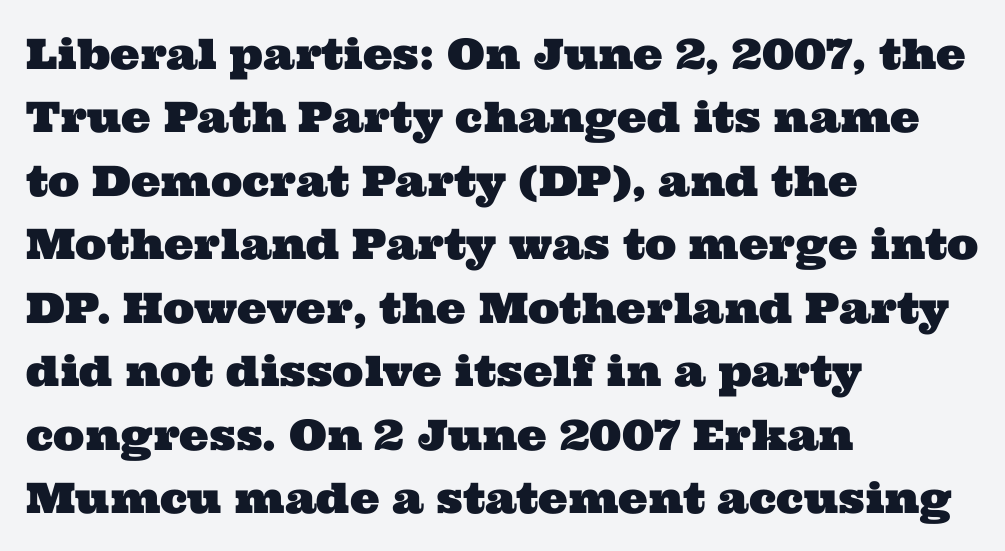
The image shows 42 px wide serif type; set left-aligned, normal line spacing (1.51x), normal letter spacing, not underlined; medium stroke contrast and a medium x-height.
